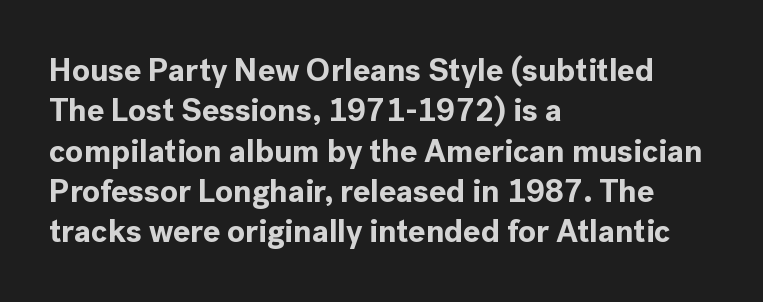
{"serif": "no", "italic": "no", "bold": "yes", "weight": "bold", "width": "normal", "x_height": "medium", "monospaced": "no", "underline": "no", "align": "left", "line_spacing": "normal", "line_spacing_ratio": 1.26, "letter_spacing": "normal", "letter_spacing_em": 0.0, "glyph_px": 32}
